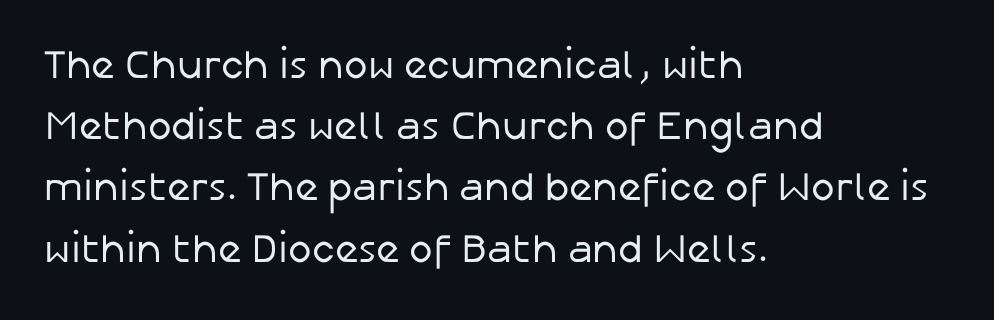
Q: Is the text bold? A: No.
Q: Is the text italic (slanted)? A: No, it is upright.
Q: Is the typeface a serif or a sans-serif typeface? A: Sans-serif.
Q: Is the text underlined? A: No.
Q: How is the paragraph aligned? A: Left-aligned.
Q: Is the spacing between letters normal or unusually wide? A: Normal.
Q: Is the spacing between lines tight, normal or loose? A: Normal.
Q: Width (condensed, normal, or wide)? A: Normal.
Q: Stroke contrast? A: Low.
Q: x-height? A: Medium.
Q: Monospaced? A: No.
